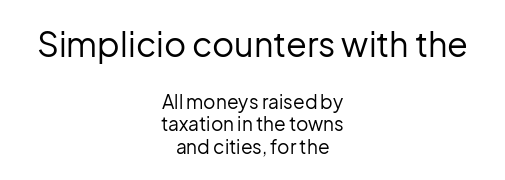
{"serif": "no", "italic": "no", "bold": "no", "weight": "regular", "width": "normal", "stroke_contrast": "low", "x_height": "medium", "monospaced": "no", "underline": "no", "align": "center", "line_spacing_ratio": 1.19, "letter_spacing": "normal", "letter_spacing_em": 0.0, "larger_block": "first", "size_ratio": 1.79, "glyph_px": 34}
